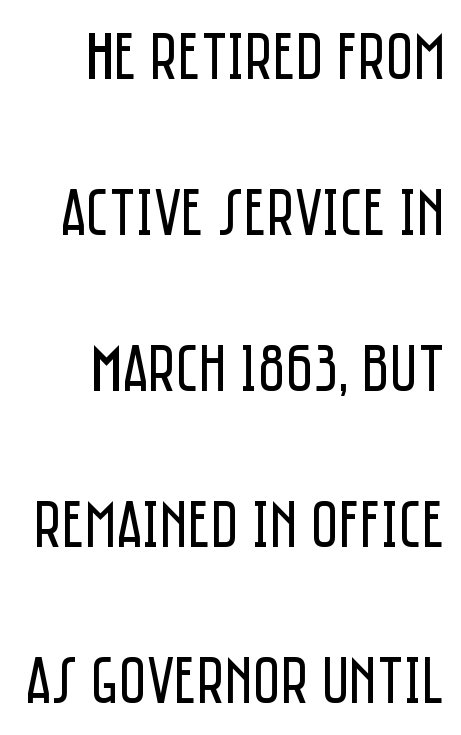
These lines were composed using upright roman letters. Proportional: the letters do not fall into vertical columns. The rendering shows plain stroke endings on the letterforms — a sans-serif design. No word sits above an underline. Is this a heavy cut? Hardly; it is regular or lighter.
